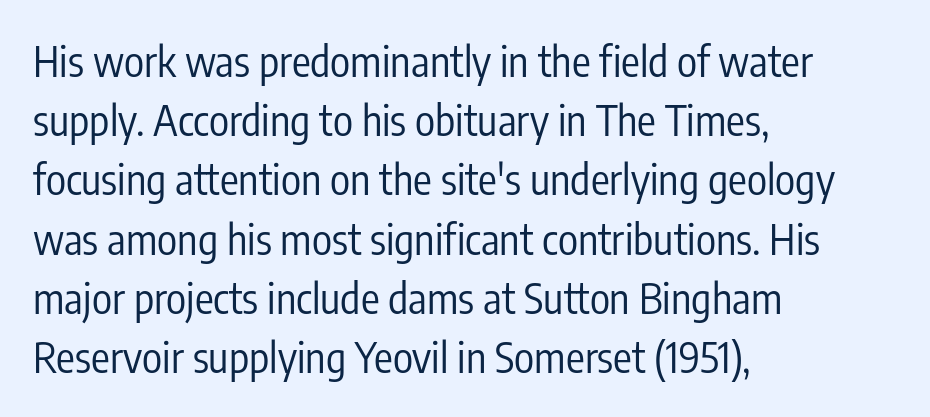
Proportional: the letters do not fall into vertical columns. Upright lettering throughout. Honestly, the letter spacing is just normal — you wouldn't notice it. This is sans-serif lettering, the kind often seen on screens and signage. Descender tails drop into unmarked territory.
